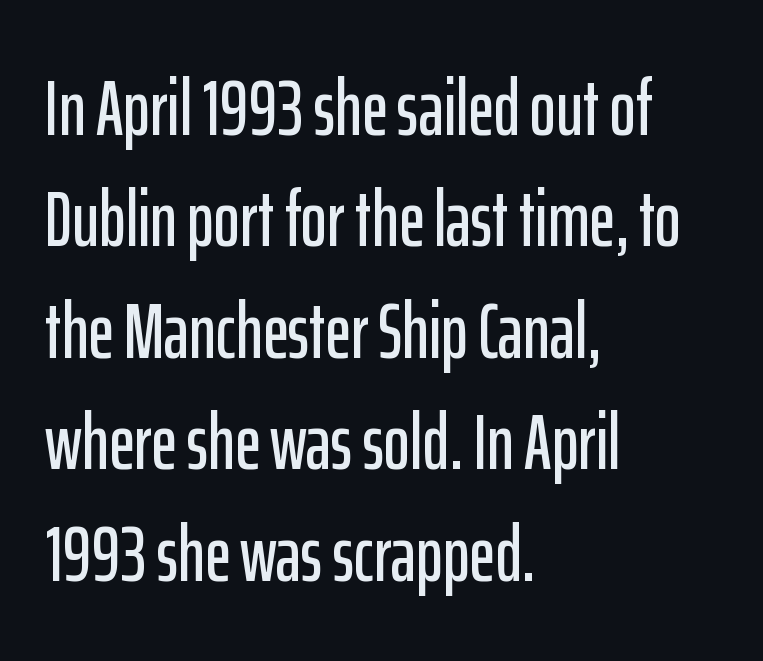
A sans-serif font was chosen for this passage. Does the copy run flush right? No — it runs flush left. The designer left line spacing at the default. These lines were composed using upright roman letters. Here the designer chose a conventional face with non-uniform glyph widths.
